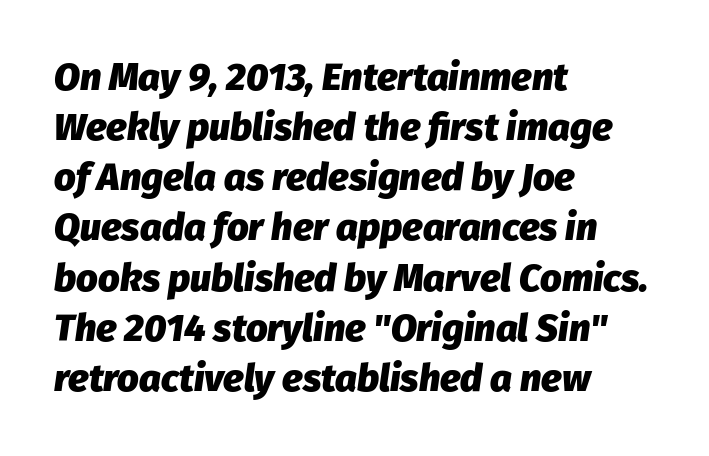
The rag falls on the right side of this text block. Notice how descenders clear the ascenders below comfortably — that's standard leading. Character widths vary here, with narrow letters taking less room than wide ones. A full-strength bold gives these letters their thick strokes. The rendering applies a slant to the glyphs. Check the space under the baseline: it is left empty.
